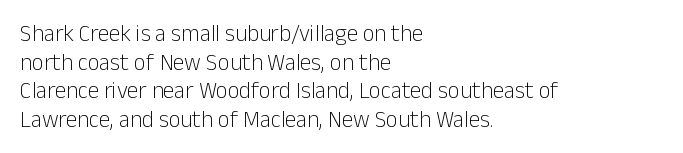
The image shows 23 px text type, upright; set left-aligned, normal line spacing (1.25x), normal letter spacing, not underlined.
